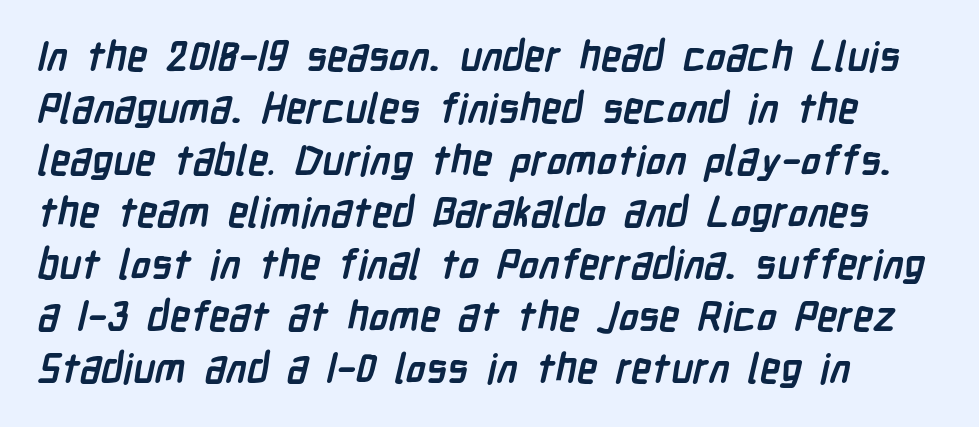
Q: Is the text bold? A: Yes.
Q: Is the typeface a serif or a sans-serif typeface? A: Sans-serif.
Q: Is the text underlined? A: No.
Q: How is the paragraph aligned? A: Left-aligned.
Q: Is the spacing between letters normal or unusually wide? A: Normal.
Q: Is the spacing between lines tight, normal or loose? A: Normal.
Q: Width (condensed, normal, or wide)? A: Condensed.
Q: Stroke contrast? A: Low.
Q: x-height? A: Medium.
Q: Monospaced? A: No.
